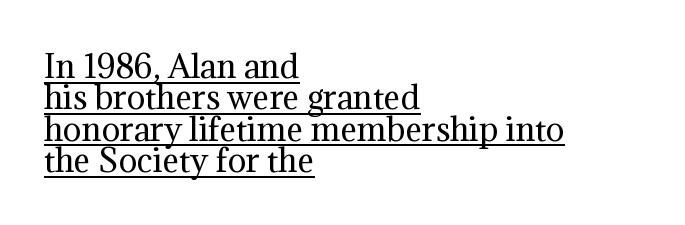
{"serif": "yes", "italic": "no", "bold": "no", "weight": "regular", "width": "normal", "stroke_contrast": "medium", "x_height": "medium", "monospaced": "no", "underline": "yes", "align": "left", "line_spacing": "tight", "line_spacing_ratio": 1.01, "letter_spacing": "normal", "letter_spacing_em": 0.0, "glyph_px": 31}
